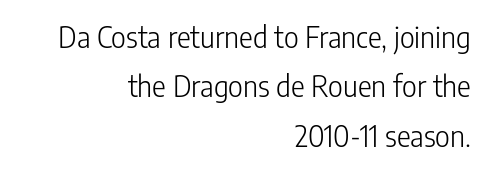
Check where the strokes stop: nothing finishes them off — pure sans. The zone under the glyphs is completely vacant. A typesetter would call this proportional, since set widths differ per character. Rows of type keep a routine distance in the vertical direction. The strokes carry an ordinary text weight at most.
